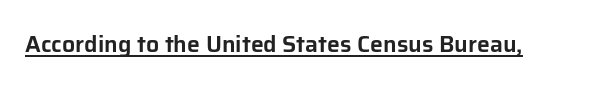
The image shows 23 px text type, upright; set normal letter spacing, underlined.
